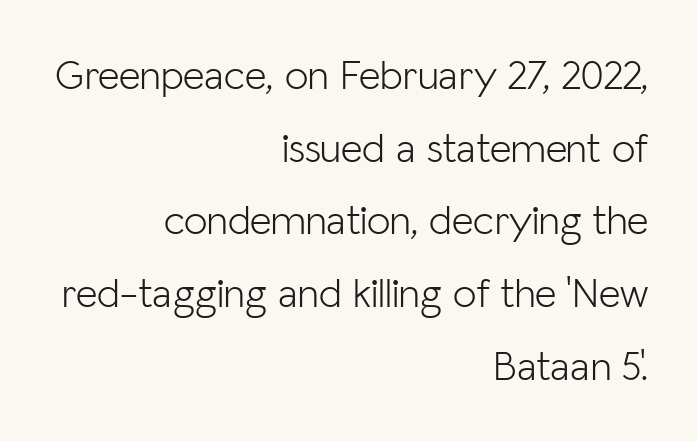
{"serif": "no", "italic": "no", "bold": "no", "weight": "light", "width": "normal", "stroke_contrast": "low", "x_height": "medium", "monospaced": "no", "underline": "no", "align": "right", "line_spacing_ratio": 1.73, "letter_spacing": "normal", "letter_spacing_em": 0.0, "glyph_px": 42}
